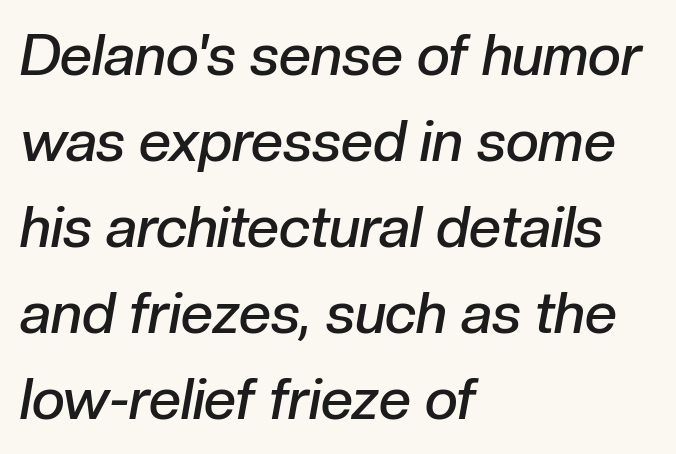
Students, observe: this is what conventionally led text looks like. Rendered with sloped, italic letterforms. The letters advance in unequal steps, a hallmark of proportional type. How heavy is the stroke? Medium-heavy — a semibold, shy of bold.
